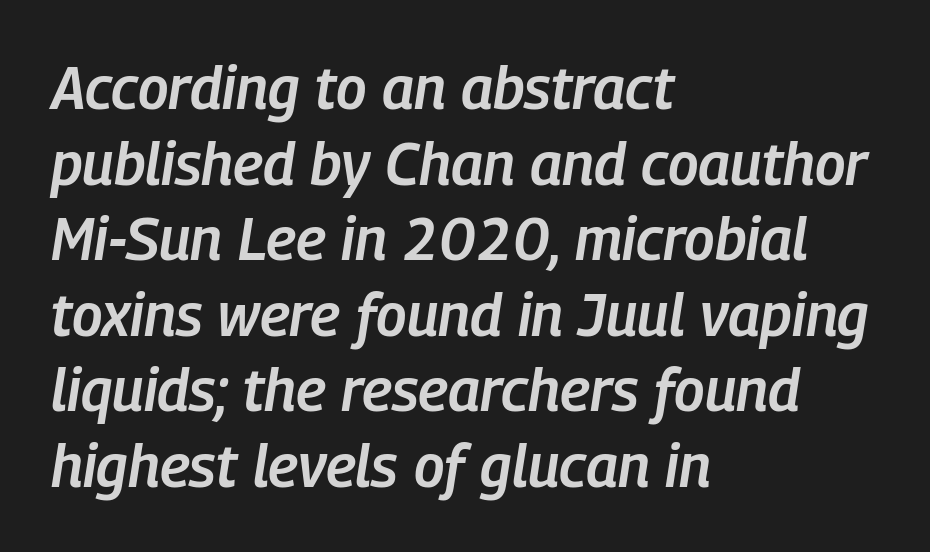
Q: Is the text bold? A: Semi-bold.
Q: Is the text italic (slanted)? A: Yes, it leans right by about 9 degrees.
Q: Is the text underlined? A: No.
Q: How is the paragraph aligned? A: Left-aligned.
Q: Is the spacing between letters normal or unusually wide? A: Normal.
Q: Is the spacing between lines tight, normal or loose? A: Normal.
Q: Width (condensed, normal, or wide)? A: Condensed.
Q: Stroke contrast? A: Low.
Q: x-height? A: Medium.
Q: Monospaced? A: No.
